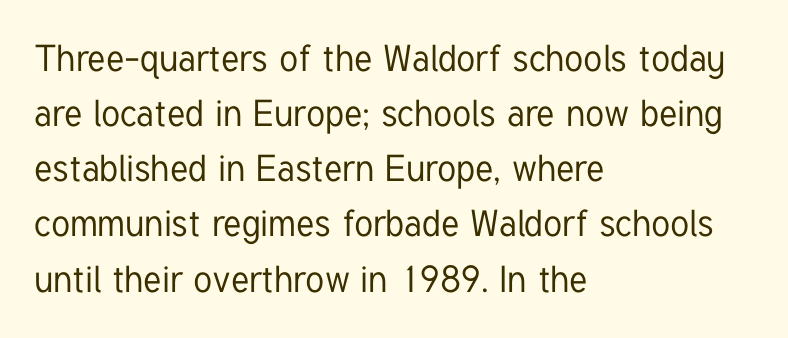
{"serif": "no", "italic": "no", "width": "condensed", "stroke_contrast": "low", "x_height": "medium", "monospaced": "no", "underline": "no", "align": "left", "line_spacing": "normal", "line_spacing_ratio": 1.49, "letter_spacing": "normal", "letter_spacing_em": 0.0, "glyph_px": 37}
